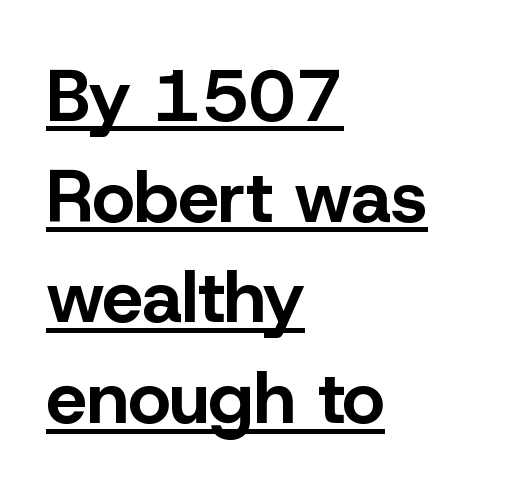
The image shows 73 px bold sans-serif type, upright; set left-aligned, normal line spacing (1.38x), normal letter spacing, underlined; low stroke contrast and a medium x-height.
